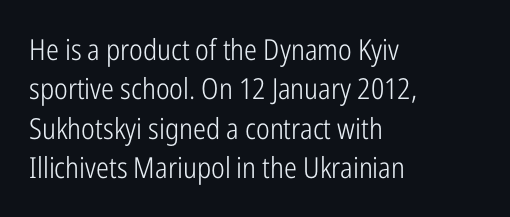
{"serif": "no", "italic": "no", "bold": "no", "weight": "light", "width": "condensed", "stroke_contrast": "low", "x_height": "medium", "monospaced": "no", "underline": "no", "align": "left", "line_spacing": "normal", "line_spacing_ratio": 1.36, "letter_spacing": "normal", "letter_spacing_em": 0.0, "glyph_px": 29}
